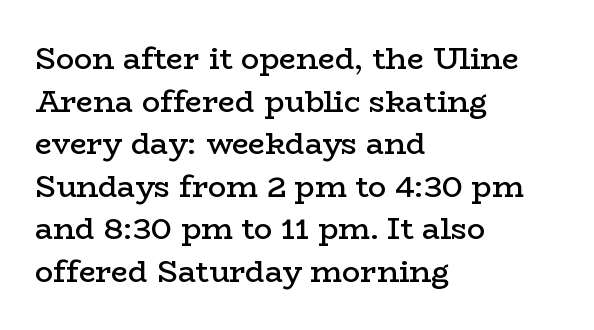
The designer went with a serif here, giving each stem small feet. This rendering leaves character spacing at its baseline value. Quick note: interline space is typical. The setting favours the left margin, as ordinary paragraphs usually do. A clean baseline with only descenders dipping below it.
